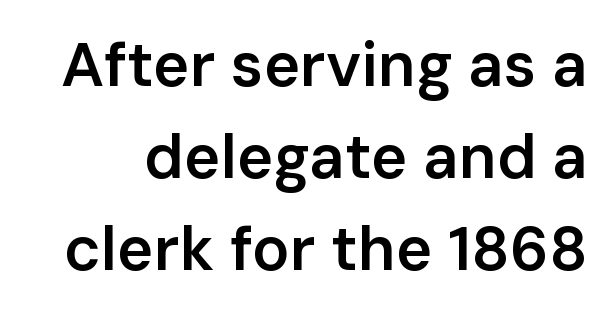
Each letter keeps its own natural width here, so spacing adapts to shape. Slightly chunky letters — semibold, I'd say, not full bold. Tracking here is standard; glyphs follow each other at the usual distance. Each new line begins a customary step beneath the previous one. Underline: absent. The typeface chosen for these lines omits serifs.
